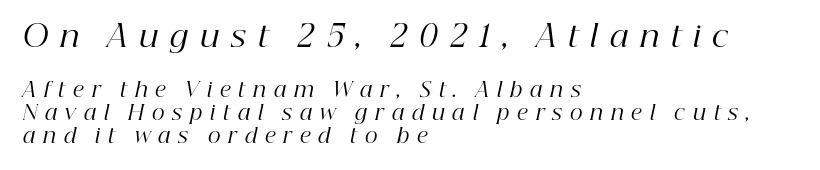
If you squint, the top block still reads clearly — it's the larger of the two. This sample uses a serif face. Descenders are the only things crossing below the line. Quick note: interline space is minimal. The type is letterspaced generously, with wide tracking.
